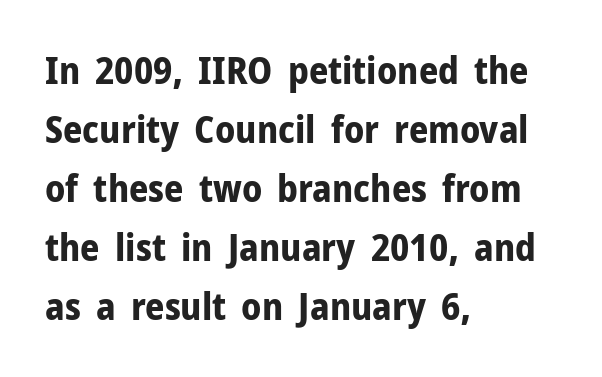
Strong, thick strokes mark this as bold type. Summary of vertical rhythm: regular, with standard interline spacing. Tall strokes in this sample are plumb rather than angled. Serif or sans? Sans — the stroke terminals are bare. Left-aligned paragraph, ragged on the right. The rendering uses natural spacing where letterforms have individual widths.
